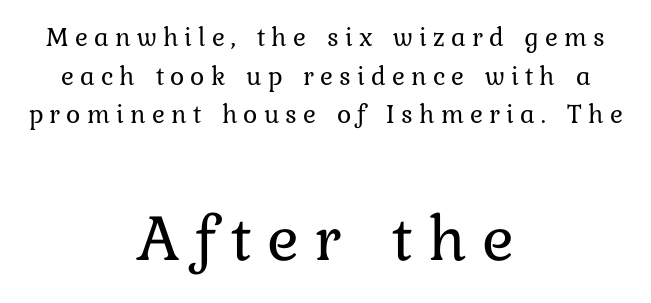
Q: Is the text bold? A: No.
Q: Is the text italic (slanted)? A: No, it is upright.
Q: Is the text underlined? A: No.
Q: How is the paragraph aligned? A: Centered.
Q: Is the spacing between letters normal or unusually wide? A: Unusually wide.
Q: Is the spacing between lines tight, normal or loose? A: Normal.
Q: Which block of text is set in a larger size, the first (top) or the second (bottom)? A: The second (bottom) one.
Q: Width (condensed, normal, or wide)? A: Normal.
Q: Stroke contrast? A: Low.
Q: x-height? A: Medium.
Q: Monospaced? A: No.
